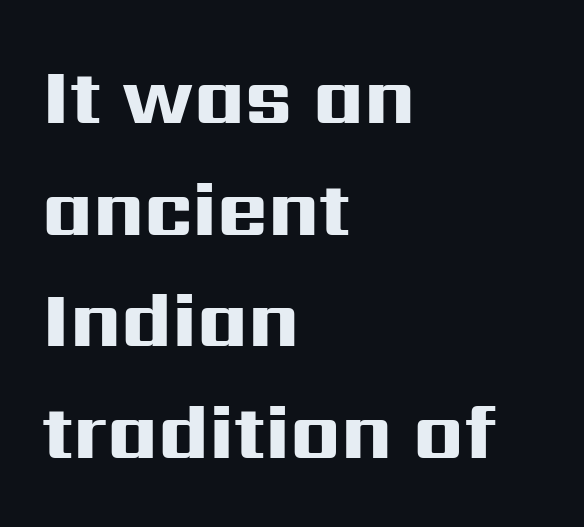
{"serif": "no", "italic": "no", "bold": "yes", "weight": "heavy", "width": "wide", "stroke_contrast": "high", "x_height": "medium", "monospaced": "no", "underline": "no", "align": "left", "line_spacing": "normal", "line_spacing_ratio": 1.45, "letter_spacing": "normal", "letter_spacing_em": 0.0, "glyph_px": 77}
